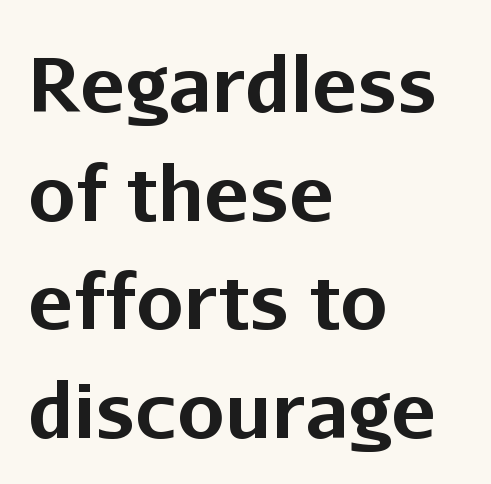
Q: Is the text bold? A: Yes.
Q: Is the text italic (slanted)? A: No, it is upright.
Q: Is the typeface a serif or a sans-serif typeface? A: Sans-serif.
Q: Is the text underlined? A: No.
Q: How is the paragraph aligned? A: Left-aligned.
Q: Is the spacing between letters normal or unusually wide? A: Normal.
Q: Is the spacing between lines tight, normal or loose? A: Normal.
Q: Width (condensed, normal, or wide)? A: Normal.
Q: Stroke contrast? A: Low.
Q: x-height? A: Medium.
Q: Monospaced? A: No.
